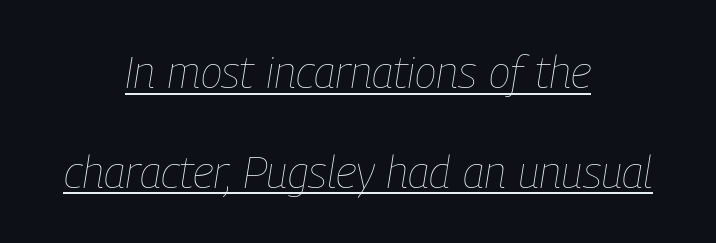
The image shows 45 px thin, condensed type, italic (leaning right); set centered, loose line spacing (2.22x), normal letter spacing, underlined; low stroke contrast and a medium x-height.
